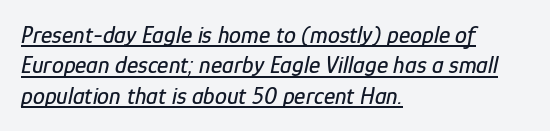
Q: Is the text italic (slanted)? A: Yes, it leans right by about 12 degrees.
Q: Is the text underlined? A: Yes.
Q: How is the paragraph aligned? A: Left-aligned.
Q: Is the spacing between letters normal or unusually wide? A: Normal.
Q: Is the spacing between lines tight, normal or loose? A: Normal.
